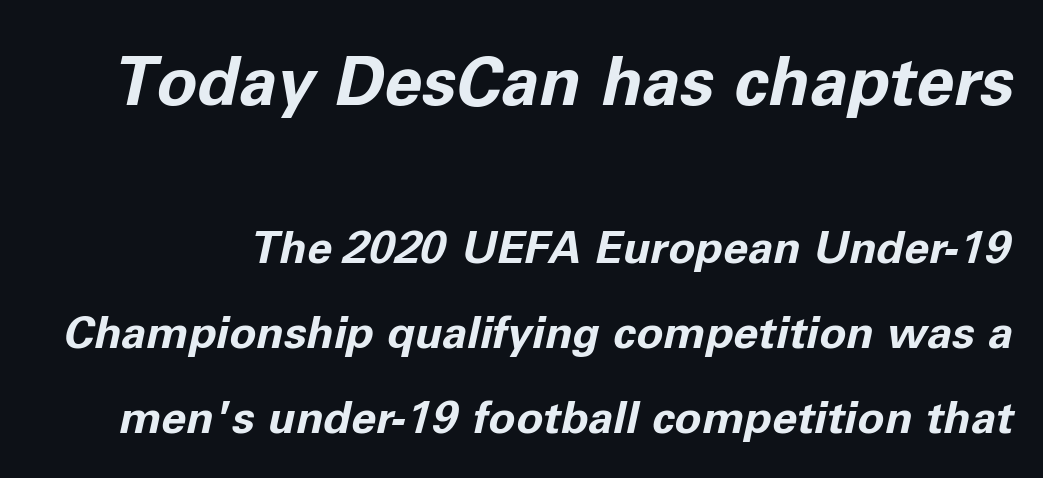
The image shows 68 px bold type, italic (leaning right); set line spacing 1.89x, normal letter spacing, not underlined; the first (top) block is 1.51x larger; low stroke contrast and a medium x-height.
